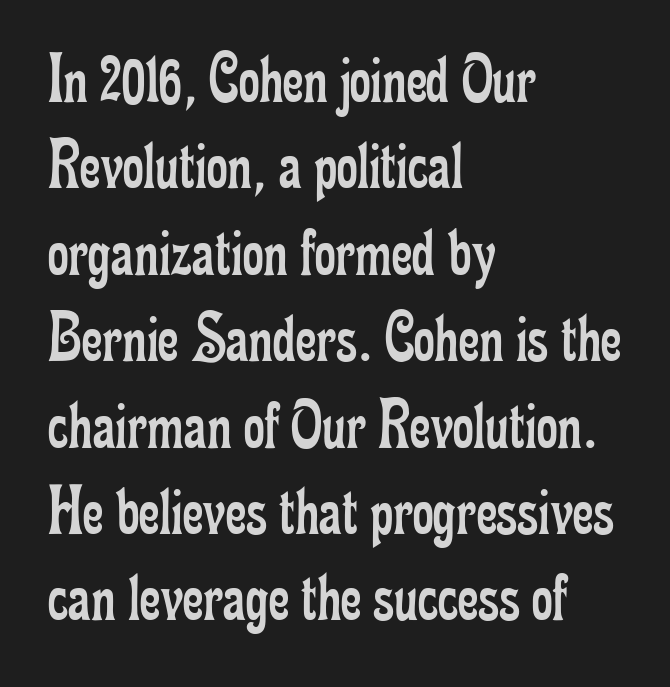
{"serif": "yes", "italic": "no", "bold": "no", "weight": "regular", "width": "condensed", "stroke_contrast": "low", "x_height": "small", "monospaced": "no", "underline": "no", "align": "left", "line_spacing_ratio": 1.2, "letter_spacing": "normal", "letter_spacing_em": 0.0, "glyph_px": 72}
